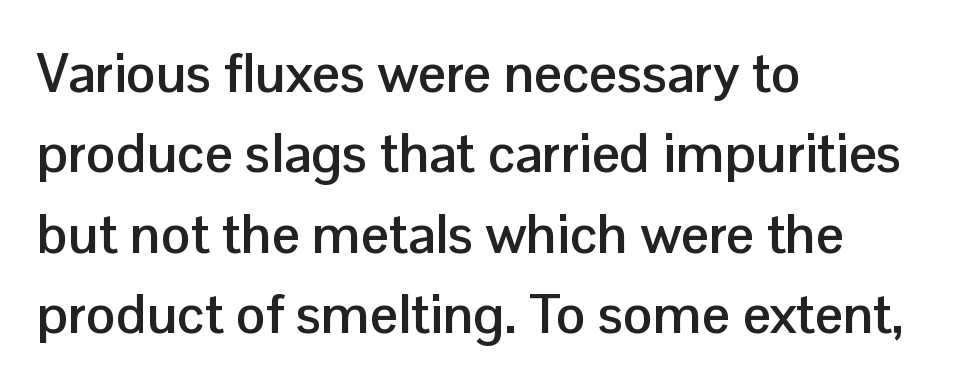
Q: Is the text bold? A: Yes.
Q: Is the text italic (slanted)? A: No, it is upright.
Q: Is the typeface a serif or a sans-serif typeface? A: Sans-serif.
Q: Is the text underlined? A: No.
Q: How is the paragraph aligned? A: Left-aligned.
Q: Is the spacing between letters normal or unusually wide? A: Normal.
Q: Is the spacing between lines tight, normal or loose? A: Normal.
Q: Width (condensed, normal, or wide)? A: Normal.
Q: Stroke contrast? A: Low.
Q: x-height? A: Medium.
Q: Monospaced? A: No.
